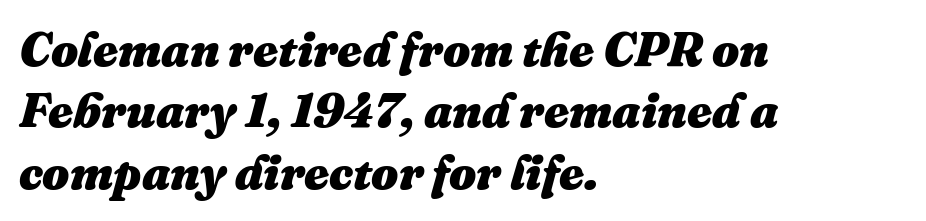
Q: Is the text bold? A: Yes.
Q: Is the text italic (slanted)? A: Yes, it leans right by about 16 degrees.
Q: Is the text underlined? A: No.
Q: How is the paragraph aligned? A: Left-aligned.
Q: Is the spacing between letters normal or unusually wide? A: Normal.
Q: Is the spacing between lines tight, normal or loose? A: Normal.
Q: Width (condensed, normal, or wide)? A: Normal.
Q: Stroke contrast? A: Medium.
Q: x-height? A: Medium.
Q: Monospaced? A: No.
